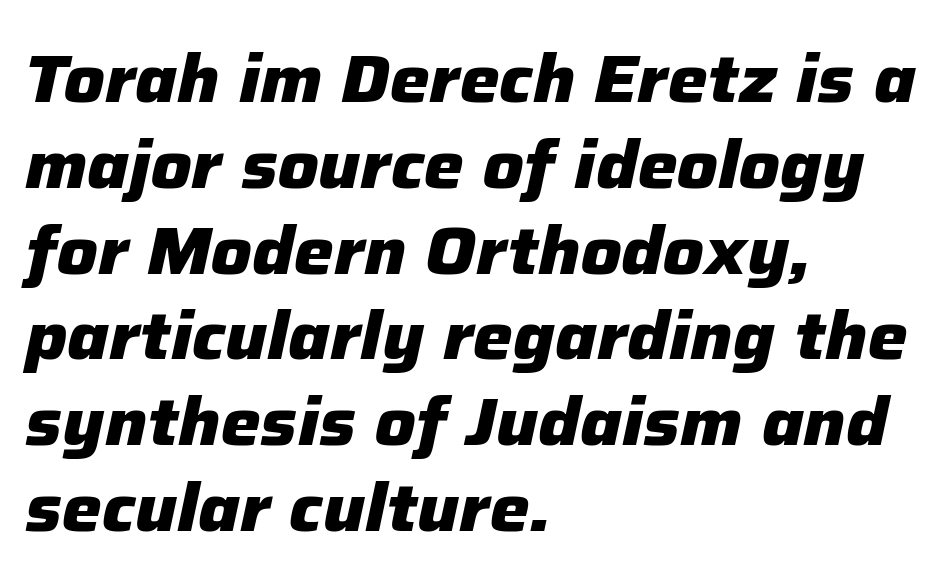
Typographic density is high because the face is bold. What stands out about the letter spacing? Nothing — it is the standard amount. A typesetter would call this proportional, since set widths differ per character. Rows of type keep a routine distance in the vertical direction.
